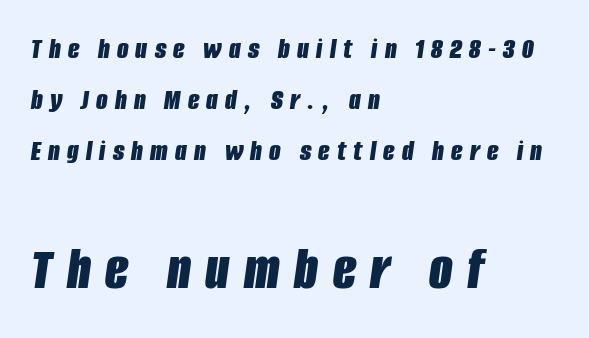
Each new line begins a customary step beneath the previous one. I'd describe the lettering as bold — thick and assertive. Short note: letters widely spaced. In terms of posture, this sample is oblique. Which of the two is more prominent by size? The second, at the bottom. Does the copy run flush right? No — it runs flush left.
